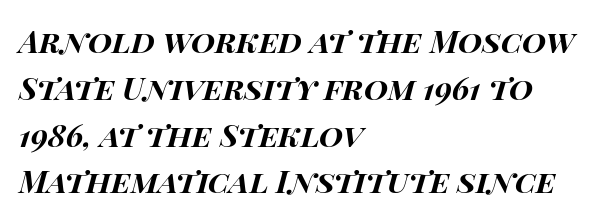
Q: Is the text bold? A: Yes.
Q: Is the text italic (slanted)? A: Yes, it leans right by about 15 degrees.
Q: Is the text underlined? A: No.
Q: How is the paragraph aligned? A: Left-aligned.
Q: Is the spacing between letters normal or unusually wide? A: Normal.
Q: Is the spacing between lines tight, normal or loose? A: Normal.
Q: Width (condensed, normal, or wide)? A: Wide.
Q: Stroke contrast? A: High.
Q: x-height? A: Large.
Q: Monospaced? A: No.
